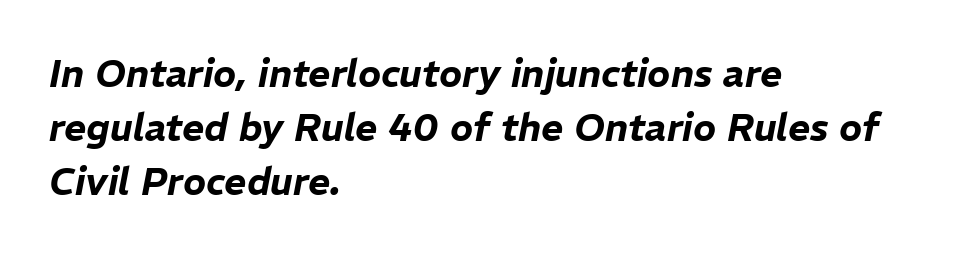
Slanted lettering throughout. Do the characters align in a grid? No, the font is proportional. A classic flush-left, rag-right setting is used for this passage. No extra tracking has been applied to these lines. Line spacing here is normal. Nobody drew a line under any word here.
